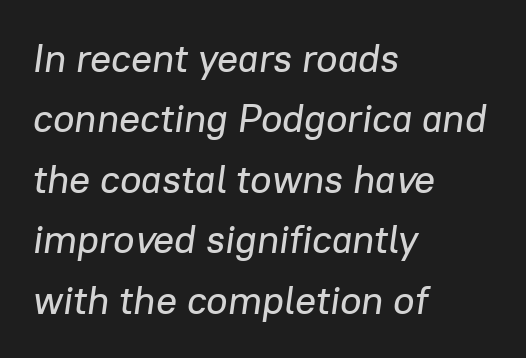
Q: Is the text italic (slanted)? A: Yes, it leans right by about 8 degrees.
Q: Is the text underlined? A: No.
Q: How is the paragraph aligned? A: Left-aligned.
Q: Is the spacing between letters normal or unusually wide? A: Normal.
Q: Is the spacing between lines tight, normal or loose? A: Normal.
Q: Width (condensed, normal, or wide)? A: Normal.
Q: Stroke contrast? A: Low.
Q: x-height? A: Medium.
Q: Monospaced? A: No.
